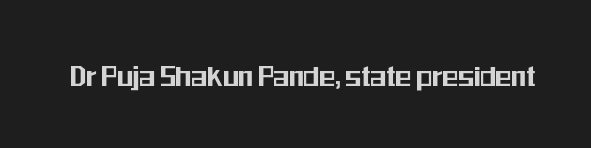
{"serif": "no", "italic": "no", "width": "condensed", "stroke_contrast": "medium", "x_height": "medium", "monospaced": "no", "underline": "no", "letter_spacing": "normal", "letter_spacing_em": 0.0, "glyph_px": 33}
